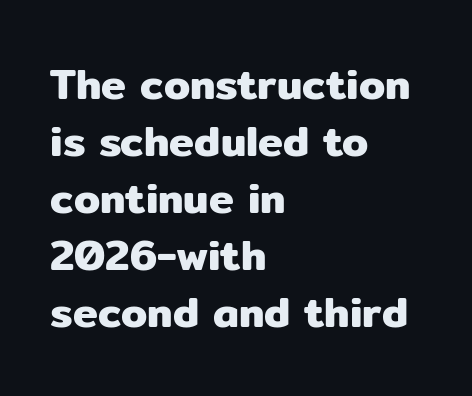
Compared with typical paragraphs, the rows here are spaced about the same. The letters carry no serifs — their stems end cleanly without finishing strokes. Spacing verdict: proportional, widths tailored to each character. The letters stand straight up with perfectly vertical stems. Letter spacing: default. The area under the type is left untouched.
